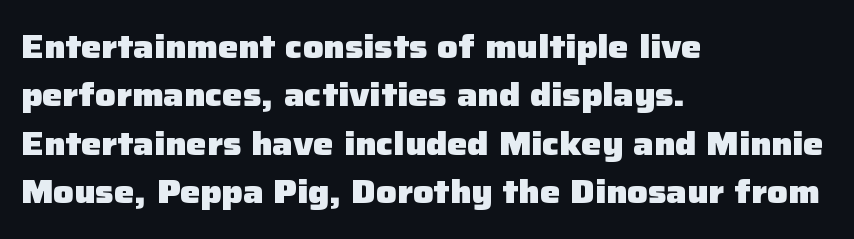
{"serif": "no", "italic": "no", "bold": "yes", "weight": "heavy", "width": "normal", "stroke_contrast": "low", "x_height": "medium", "monospaced": "no", "underline": "no", "align": "left", "line_spacing": "normal", "line_spacing_ratio": 1.51, "letter_spacing": "normal", "letter_spacing_em": 0.0, "glyph_px": 32}
